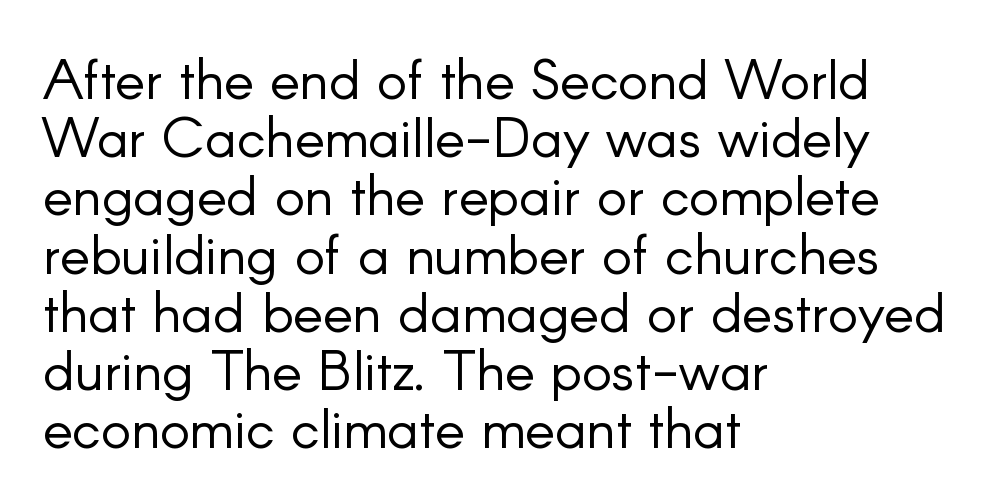
{"serif": "no", "italic": "no", "bold": "no", "weight": "light", "width": "normal", "stroke_contrast": "low", "x_height": "small", "monospaced": "no", "underline": "no", "align": "left", "line_spacing": "tight", "line_spacing_ratio": 1.04, "letter_spacing": "normal", "letter_spacing_em": 0.0, "glyph_px": 56}
